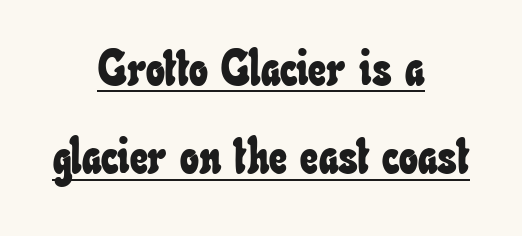
Q: Is the text underlined? A: Yes.
Q: How is the paragraph aligned? A: Centered.
Q: Is the spacing between letters normal or unusually wide? A: Normal.
Q: Width (condensed, normal, or wide)? A: Condensed.
Q: Stroke contrast? A: Low.
Q: x-height? A: Small.
Q: Monospaced? A: No.
